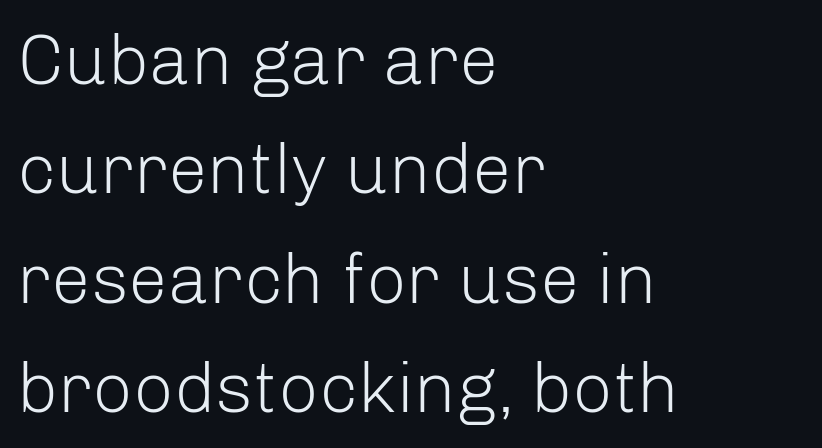
The image shows 71 px light sans-serif type, upright; set left-aligned, normal line spacing (1.54x), normal letter spacing, not underlined; low stroke contrast and a medium x-height.
